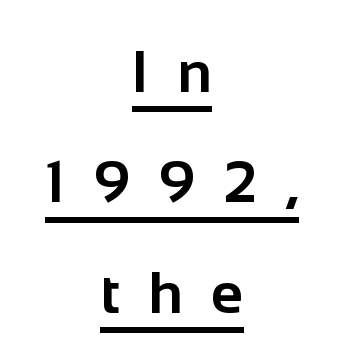
{"serif": "no", "italic": "no", "bold": "yes", "weight": "bold", "width": "normal", "stroke_contrast": "low", "x_height": "medium", "monospaced": "no", "underline": "yes", "align": "center", "line_spacing_ratio": 1.87, "letter_spacing": "wide", "letter_spacing_em": 0.48, "glyph_px": 59}
